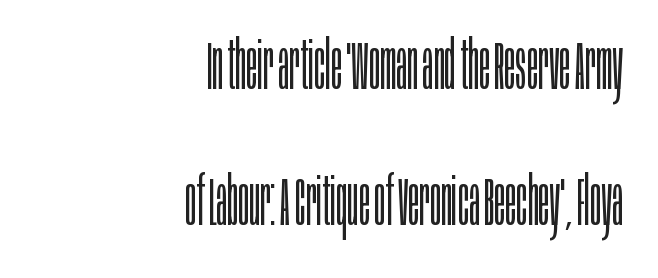
Font category for this specimen: sans-serif. The type sits square on the baseline with zero lean. Stroke mass is kept to a normal reading level or below. This sample uses plain, unmodified letter spacing. The glyphs are unaccompanied by any horizontal stroke below them. Line ends are locked; line starts wander.
